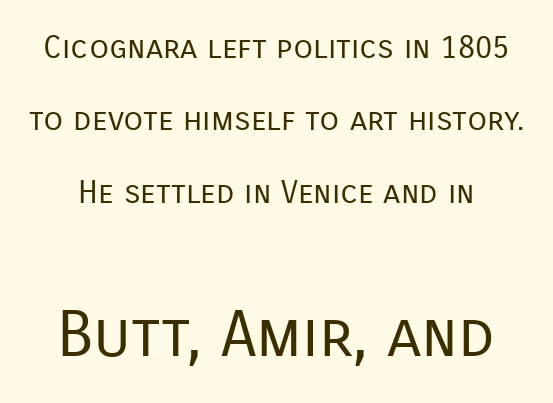
{"serif": "no", "italic": "no", "bold": "no", "weight": "regular", "width": "normal", "stroke_contrast": "low", "x_height": "medium", "monospaced": "no", "underline": "no", "line_spacing": "loose", "line_spacing_ratio": 2.26, "letter_spacing": "normal", "letter_spacing_em": 0.0, "larger_block": "second", "size_ratio": 2.0, "glyph_px": 64}
